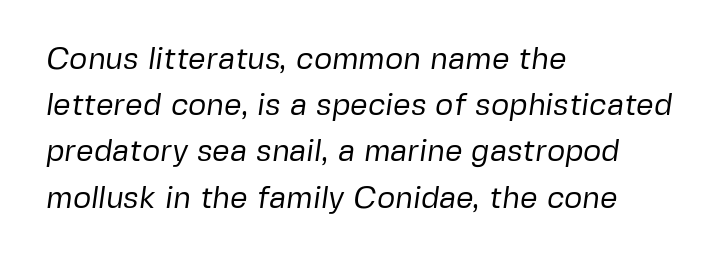
The image shows 31 px regular-weight sans-serif type; set left-aligned, normal line spacing (1.49x), normal letter spacing, not underlined; low stroke contrast and a medium x-height.
